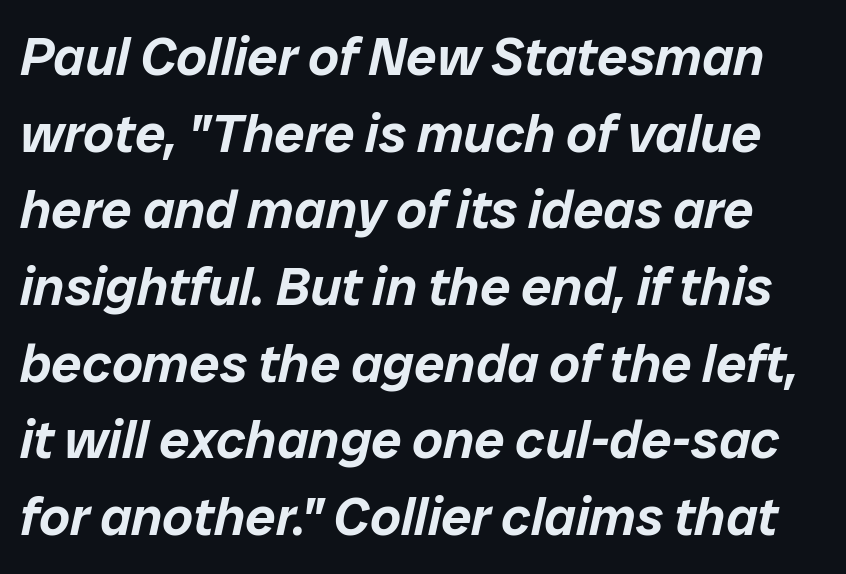
{"italic": "yes", "lean": "right", "slant_degrees": 12, "width": "normal", "stroke_contrast": "low", "x_height": "medium", "monospaced": "no", "underline": "no", "line_spacing": "normal", "line_spacing_ratio": 1.42, "letter_spacing": "normal", "letter_spacing_em": 0.0, "glyph_px": 54}
